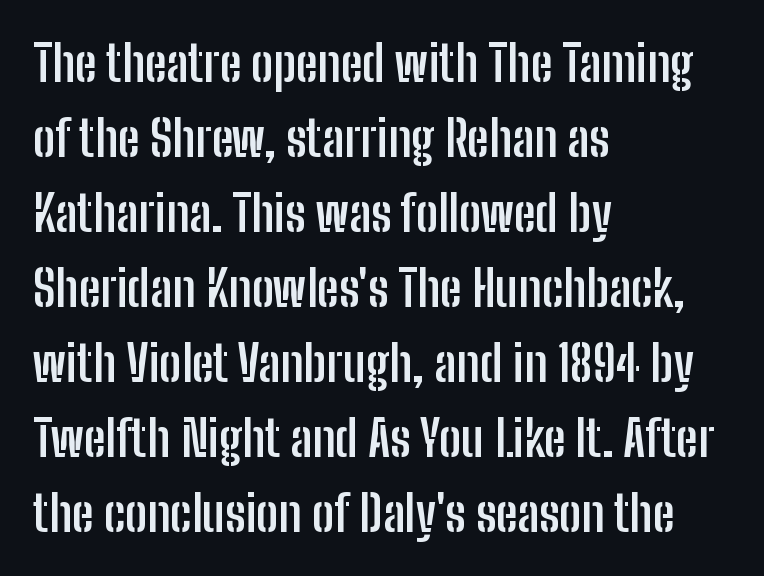
Spacing between characters is what you'd get straight out of the box. Italic: no, the glyphs are upright roman. On the weight axis this lands at bold, roughly 700. The rendering uses natural spacing where letterforms have individual widths. Stroke terminals: plain, sans-serif. The strip under each line holds only bare page.
